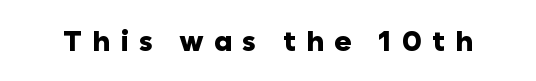
The image shows 29 px heavy sans-serif type, upright; set unusually wide letter spacing (+0.34 em), not underlined; low stroke contrast and a medium x-height.
